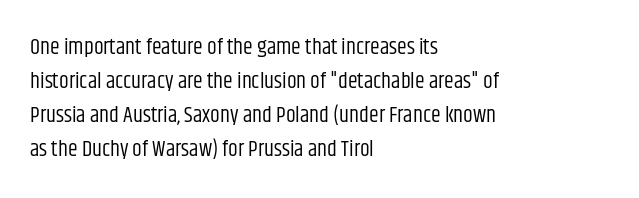
Q: Is the text bold? A: No.
Q: Is the text italic (slanted)? A: No, it is upright.
Q: Is the text underlined? A: No.
Q: How is the paragraph aligned? A: Left-aligned.
Q: Is the spacing between letters normal or unusually wide? A: Normal.
Q: Is the spacing between lines tight, normal or loose? A: Normal.
